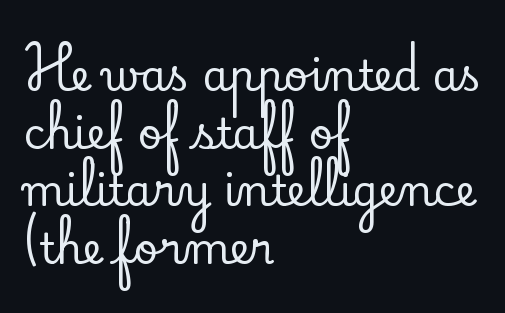
The image shows 42 px serif type, upright; set left-aligned, normal line spacing (1.37x), normal letter spacing, not underlined; low stroke contrast and a small x-height.
